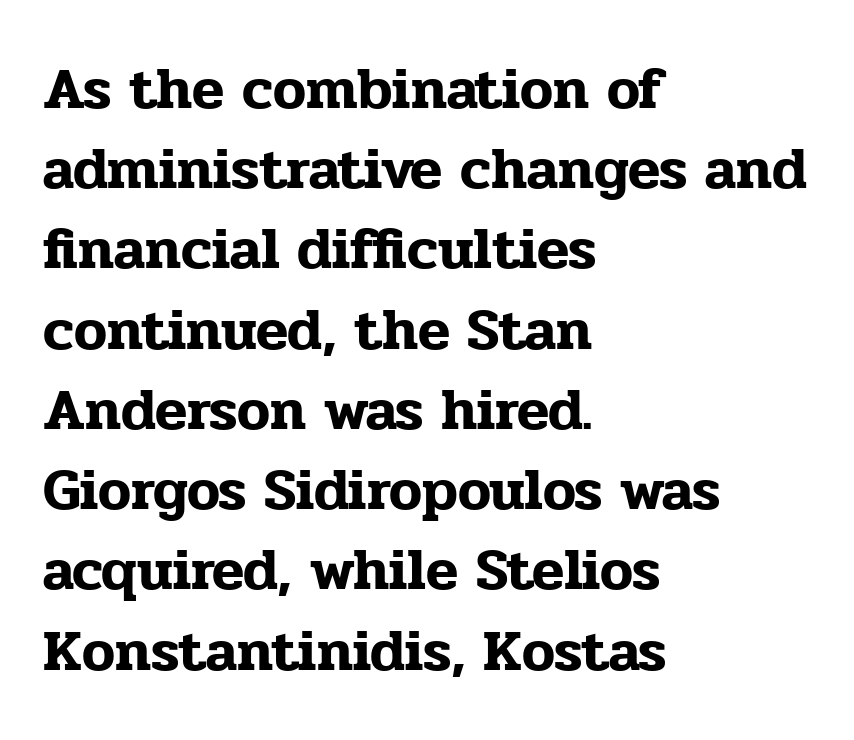
The image shows 59 px serif type, upright; set left-aligned, normal line spacing (1.36x), normal letter spacing, not underlined; low stroke contrast and a medium x-height.
